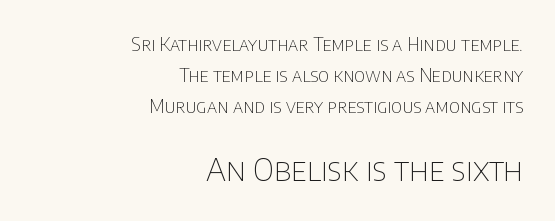
{"serif": "no", "italic": "no", "bold": "no", "weight": "thin", "width": "normal", "stroke_contrast": "low", "x_height": "large", "monospaced": "no", "underline": "no", "align": "right", "line_spacing_ratio": 1.71, "letter_spacing": "normal", "letter_spacing_em": 0.0, "larger_block": "second", "size_ratio": 1.72, "glyph_px": 31}
